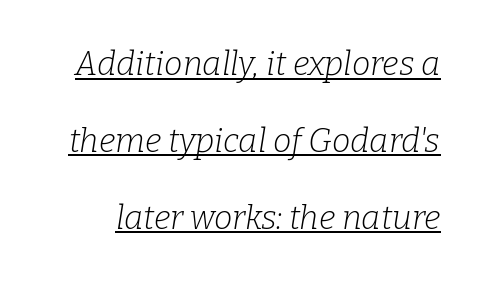
{"serif": "yes", "italic": "yes", "lean": "right", "slant_degrees": 9, "bold": "no", "weight": "light", "width": "normal", "stroke_contrast": "low", "x_height": "medium", "monospaced": "no", "underline": "yes", "line_spacing": "loose", "line_spacing_ratio": 2.33, "letter_spacing": "normal", "letter_spacing_em": 0.0, "glyph_px": 33}
